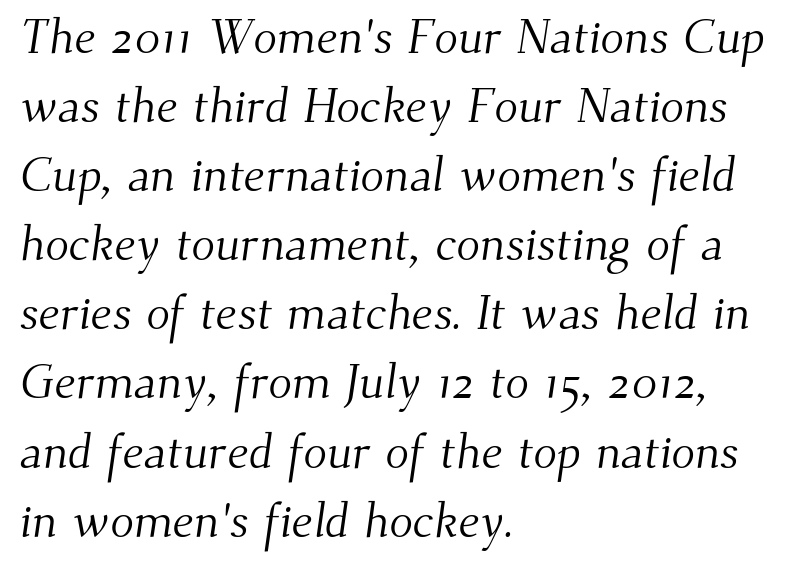
The space between consecutive lines is moderate. Layout note: lines flush left. Any mark beneath the type? The region is blank. Yep, those are serifs on the letters.
